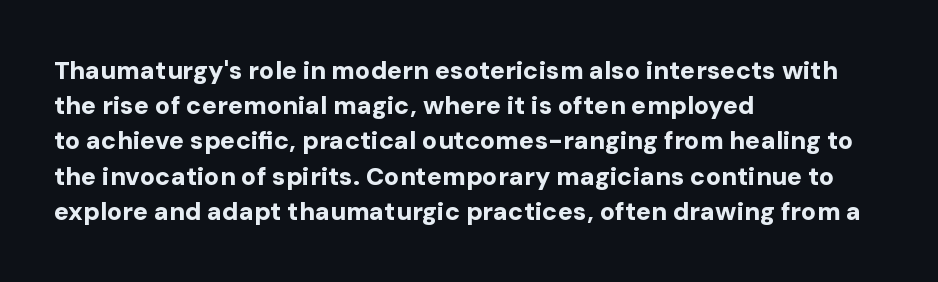
The image shows 25 px bold type, upright; set left-aligned, normal line spacing (1.41x), normal letter spacing, not underlined.
